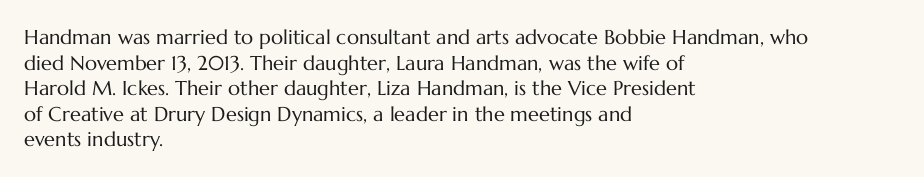
The image shows 20 px text type, upright; set left-aligned, normal line spacing (1.28x), normal letter spacing, not underlined.
